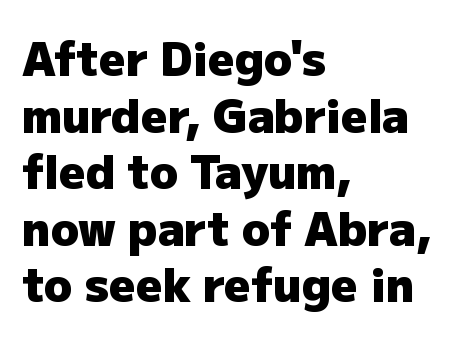
Q: Is the text bold? A: Yes.
Q: Is the text italic (slanted)? A: No, it is upright.
Q: Is the typeface a serif or a sans-serif typeface? A: Sans-serif.
Q: Is the text underlined? A: No.
Q: How is the paragraph aligned? A: Left-aligned.
Q: Is the spacing between letters normal or unusually wide? A: Normal.
Q: Width (condensed, normal, or wide)? A: Normal.
Q: Stroke contrast? A: Low.
Q: x-height? A: Medium.
Q: Monospaced? A: No.
